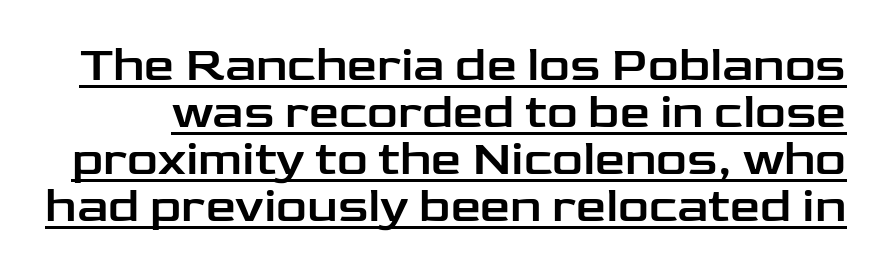
The image shows 48 px wide sans-serif type, upright; set tight line spacing (0.98x), normal letter spacing, underlined; low stroke contrast and a medium x-height.
